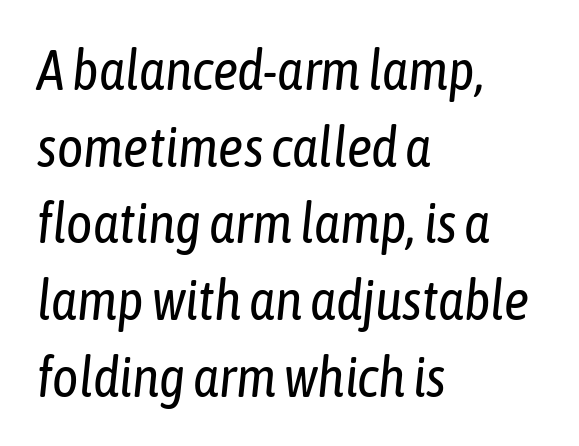
The image shows 56 px regular-weight, condensed type, italic (leaning right); set left-aligned, normal line spacing (1.37x), normal letter spacing, not underlined; low stroke contrast and a medium x-height.
